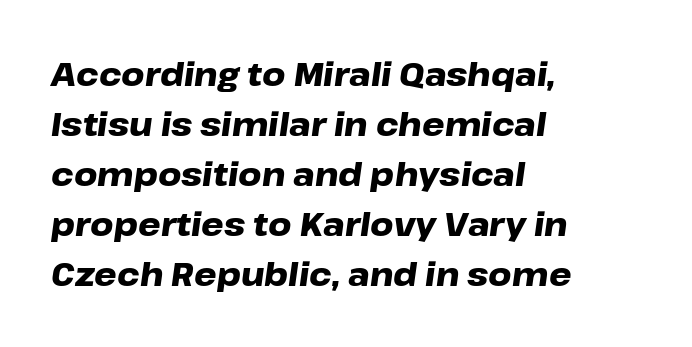
{"italic": "yes", "lean": "right", "slant_degrees": 8, "bold": "yes", "weight": "heavy", "width": "wide", "stroke_contrast": "low", "x_height": "medium", "monospaced": "no", "underline": "no", "align": "left", "line_spacing": "normal", "line_spacing_ratio": 1.56, "letter_spacing": "normal", "letter_spacing_em": 0.0, "glyph_px": 32}
